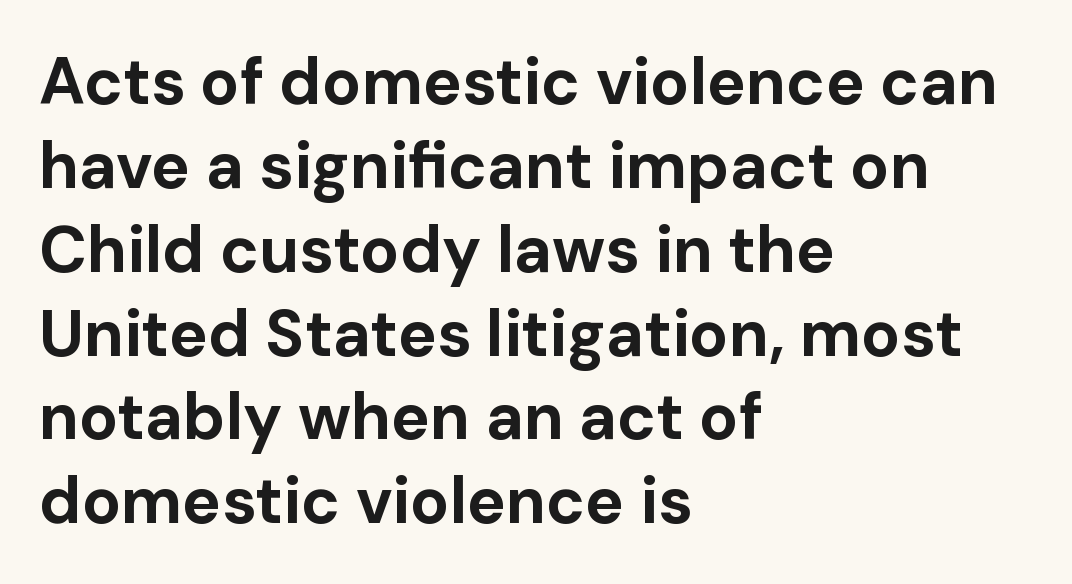
The image shows 65 px bold sans-serif type, upright; set left-aligned, normal line spacing (1.29x), normal letter spacing, not underlined; low stroke contrast and a medium x-height.
